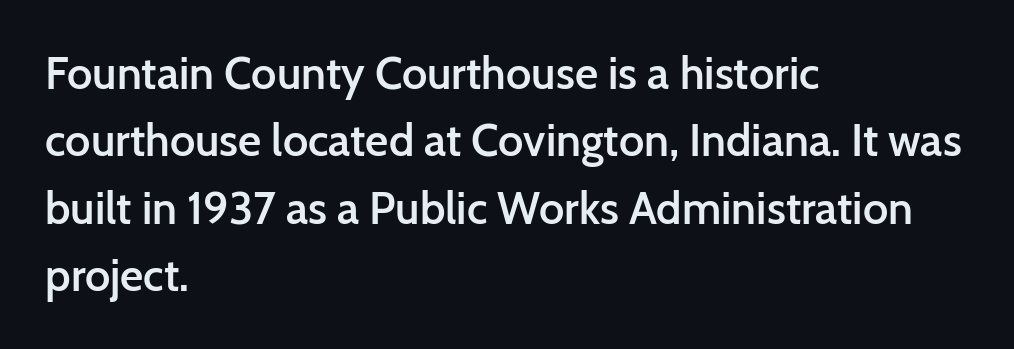
As a designer I'd log this as weight 600, semibold. If you measured baseline to baseline, you'd find a middling distance. What stands out about the letter spacing? Nothing — it is the standard amount. Posture: vertical. Each letter keeps its own natural width here, so spacing adapts to shape.
